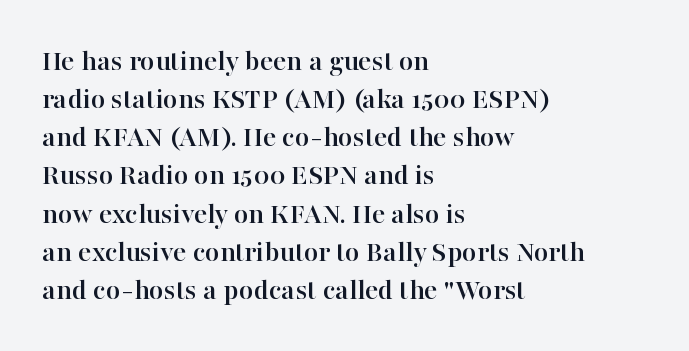
{"serif": "yes", "italic": "no", "width": "normal", "stroke_contrast": "high", "x_height": "medium", "monospaced": "no", "underline": "no", "align": "left", "line_spacing_ratio": 1.23, "letter_spacing": "normal", "letter_spacing_em": 0.0, "glyph_px": 31}
